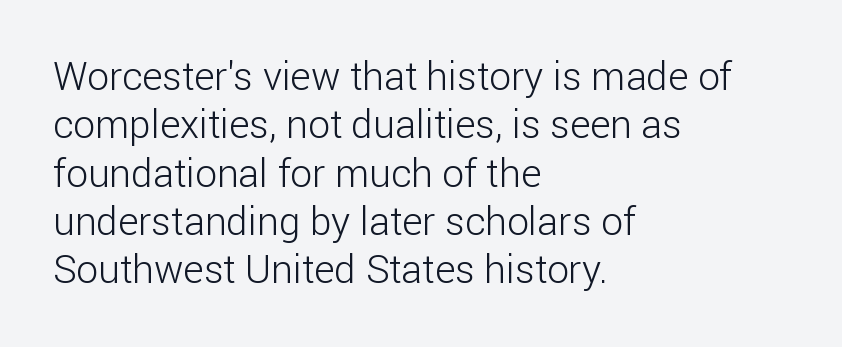
Where is the straight margin? On the left. In terms of posture, this sample is upright. Each word holds together tightly as a unit, with standard inter-letter gaps. A typesetter would call this proportional, since set widths differ per character.
